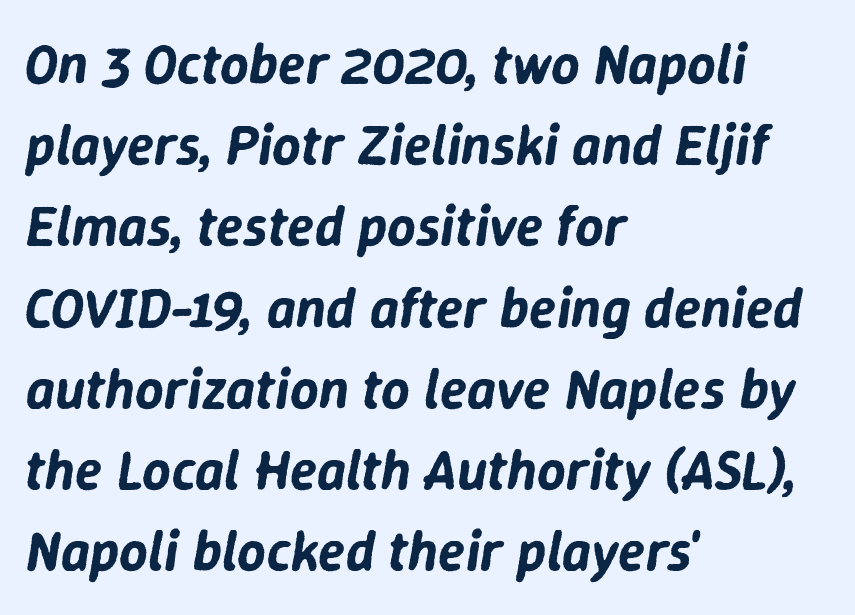
Q: Is the text italic (slanted)? A: Yes, it leans right by about 9 degrees.
Q: Is the text underlined? A: No.
Q: How is the paragraph aligned? A: Left-aligned.
Q: Is the spacing between letters normal or unusually wide? A: Normal.
Q: Is the spacing between lines tight, normal or loose? A: Normal.
Q: Width (condensed, normal, or wide)? A: Normal.
Q: Stroke contrast? A: Low.
Q: x-height? A: Medium.
Q: Monospaced? A: No.
